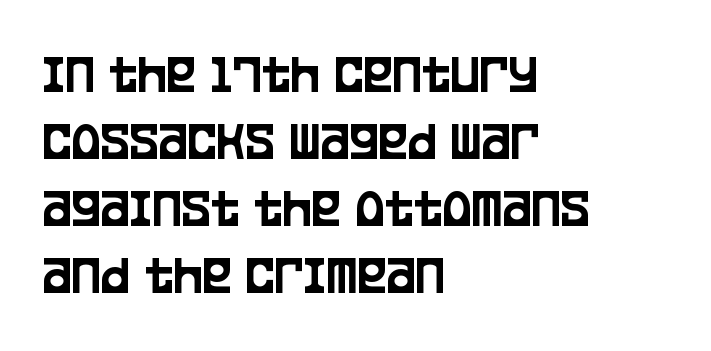
Check where the strokes stop: nothing finishes them off — pure sans. Proportional: the letters do not fall into vertical columns. This sample is left-justified, so line endings fall wherever the words run out. Quick note: underline off.
